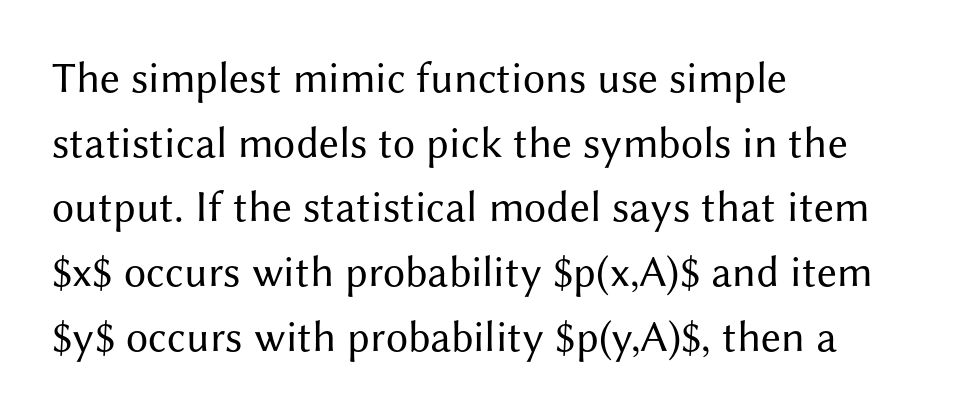
Inter-character spacing is left at the font's built-in metrics. Here the designer chose a conventional face with non-uniform glyph widths. The lines sit at an ordinary, default distance from one another. It's the straight-up-and-down kind of type.
